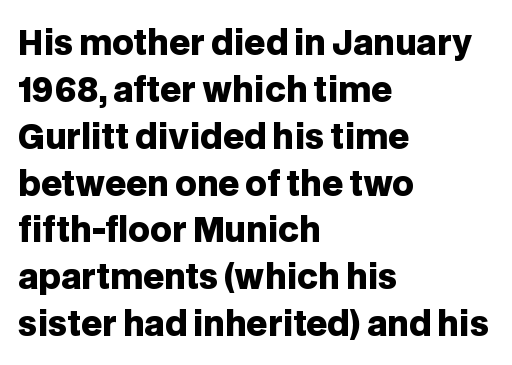
Q: Is the text bold? A: Yes.
Q: Is the text italic (slanted)? A: No, it is upright.
Q: Is the typeface a serif or a sans-serif typeface? A: Sans-serif.
Q: Is the text underlined? A: No.
Q: How is the paragraph aligned? A: Left-aligned.
Q: Is the spacing between letters normal or unusually wide? A: Normal.
Q: Is the spacing between lines tight, normal or loose? A: Normal.
Q: Width (condensed, normal, or wide)? A: Normal.
Q: Stroke contrast? A: Low.
Q: x-height? A: Large.
Q: Monospaced? A: No.
